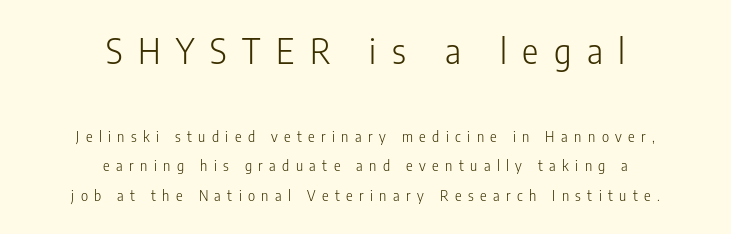
Q: Is the text bold? A: No.
Q: Is the text italic (slanted)? A: No, it is upright.
Q: Is the typeface a serif or a sans-serif typeface? A: Sans-serif.
Q: Is the text underlined? A: No.
Q: How is the paragraph aligned? A: Centered.
Q: Is the spacing between letters normal or unusually wide? A: Unusually wide.
Q: Is the spacing between lines tight, normal or loose? A: Loose.
Q: Which block of text is set in a larger size, the first (top) or the second (bottom)? A: The first (top) one.
Q: Width (condensed, normal, or wide)? A: Condensed.
Q: Stroke contrast? A: Low.
Q: x-height? A: Medium.
Q: Monospaced? A: No.
